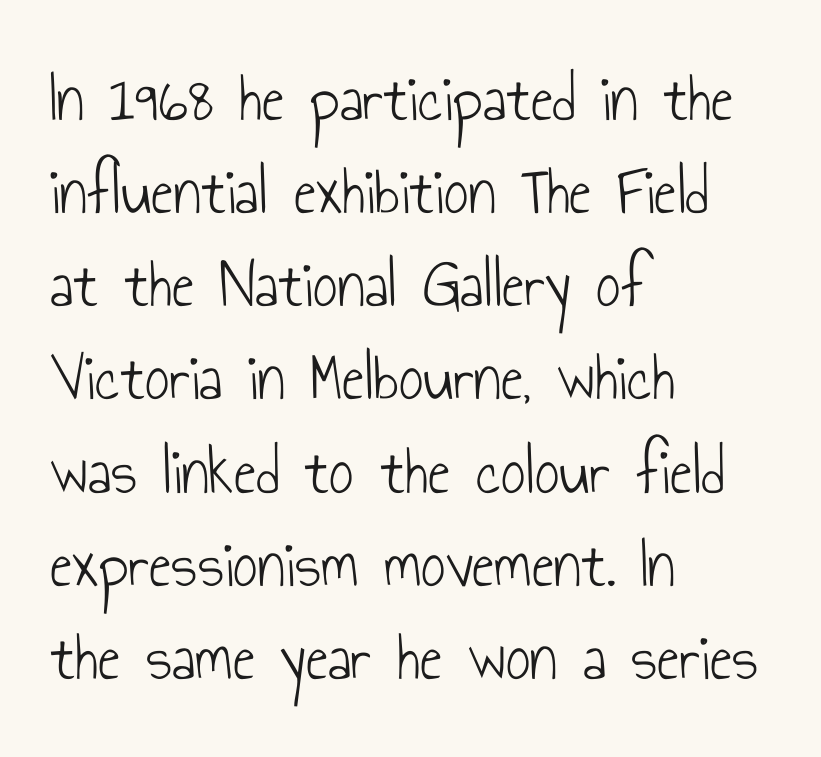
{"serif": "no", "italic": "no", "bold": "no", "weight": "light", "width": "condensed", "stroke_contrast": "low", "x_height": "small", "monospaced": "no", "underline": "no", "align": "left", "line_spacing": "normal", "line_spacing_ratio": 1.37, "letter_spacing": "normal", "letter_spacing_em": 0.0, "glyph_px": 68}
